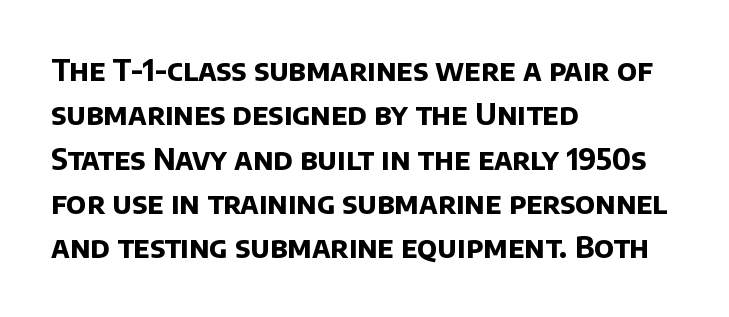
{"serif": "no", "bold": "yes", "weight": "bold", "width": "normal", "stroke_contrast": "low", "x_height": "large", "monospaced": "no", "underline": "no", "align": "left", "line_spacing": "normal", "line_spacing_ratio": 1.53, "letter_spacing": "normal", "letter_spacing_em": 0.0, "glyph_px": 29}
